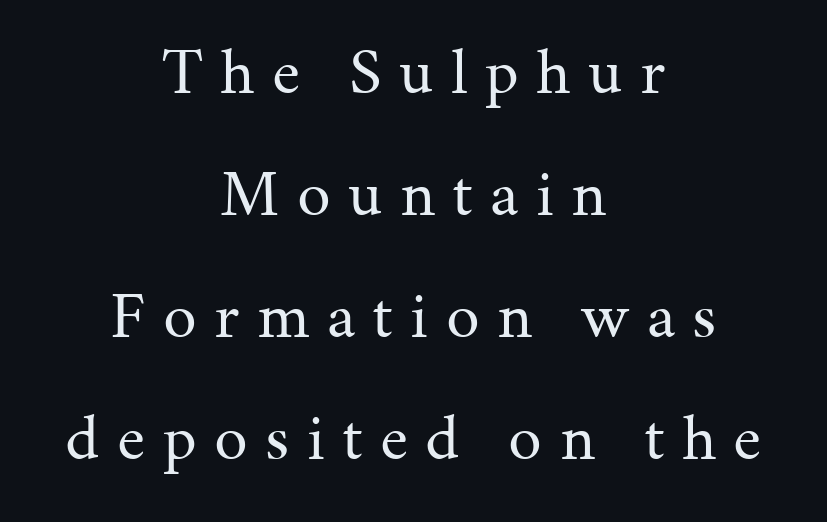
Q: Is the text bold? A: No.
Q: Is the text italic (slanted)? A: No, it is upright.
Q: Is the typeface a serif or a sans-serif typeface? A: Serif.
Q: Is the text underlined? A: No.
Q: How is the paragraph aligned? A: Centered.
Q: Is the spacing between letters normal or unusually wide? A: Unusually wide.
Q: Width (condensed, normal, or wide)? A: Normal.
Q: Stroke contrast? A: Medium.
Q: x-height? A: Medium.
Q: Monospaced? A: No.
